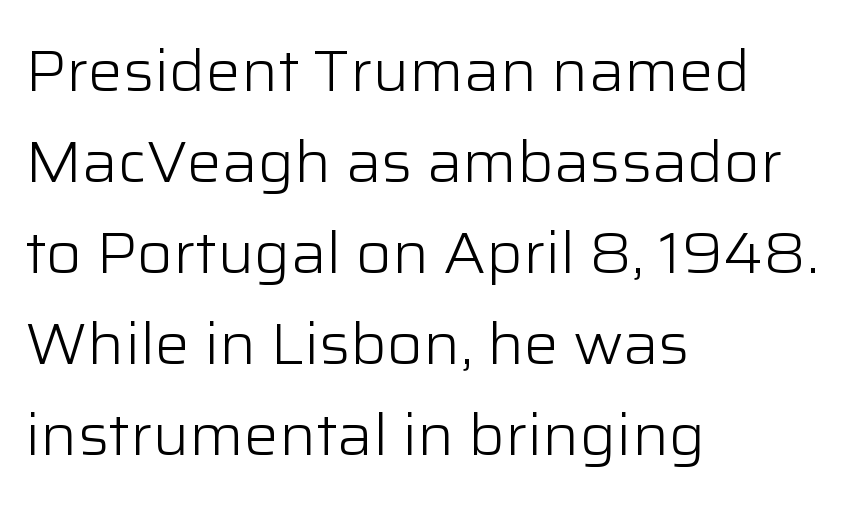
Do the letters lean? They stand straight. Words float on clear page, feet unadorned. I'd call this a sans setting — the letters go barefoot. Here the designer chose a conventional face with non-uniform glyph widths.
